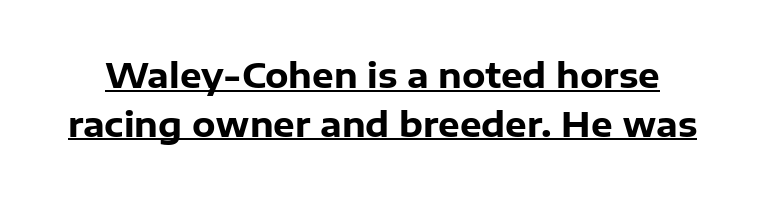
The image shows 34 px heavy sans-serif type, upright; set normal line spacing (1.43x), normal letter spacing, underlined; low stroke contrast and a medium x-height.
